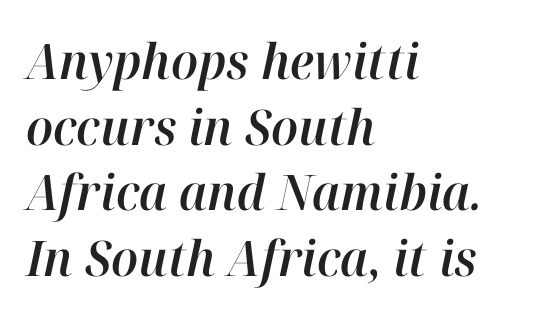
{"italic": "yes", "lean": "right", "slant_degrees": 12, "width": "normal", "stroke_contrast": "high", "x_height": "medium", "monospaced": "no", "underline": "no", "align": "left", "line_spacing": "normal", "line_spacing_ratio": 1.34, "letter_spacing": "normal", "letter_spacing_em": 0.0, "glyph_px": 49}
